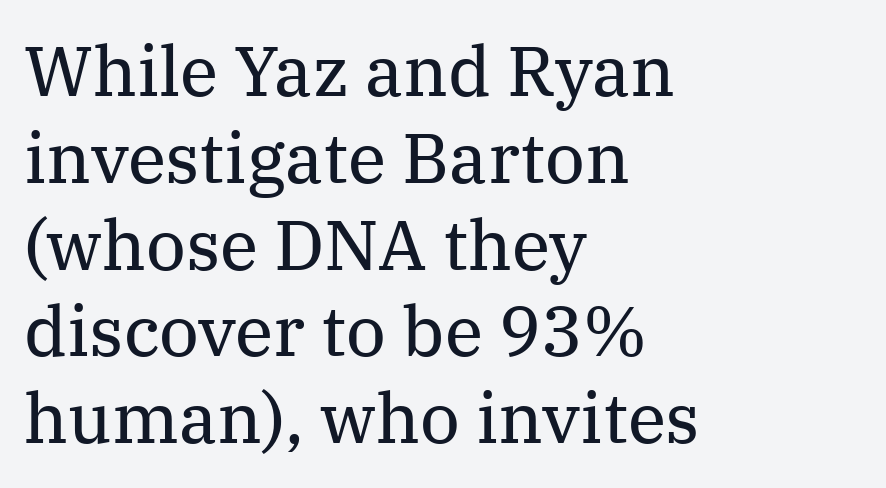
The image shows 70 px regular-weight serif type, upright; set left-aligned, line spacing 1.24x, normal letter spacing, not underlined; medium stroke contrast and a medium x-height.
